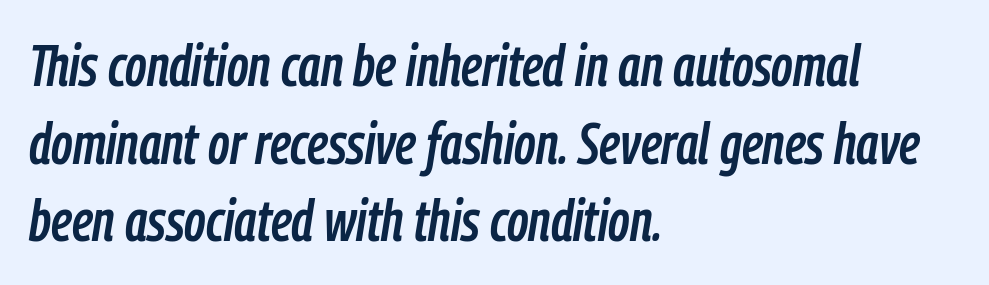
{"italic": "yes", "lean": "right", "slant_degrees": 9, "width": "condensed", "stroke_contrast": "low", "x_height": "medium", "monospaced": "no", "underline": "no", "align": "left", "line_spacing": "normal", "line_spacing_ratio": 1.34, "letter_spacing": "normal", "letter_spacing_em": 0.0, "glyph_px": 58}
